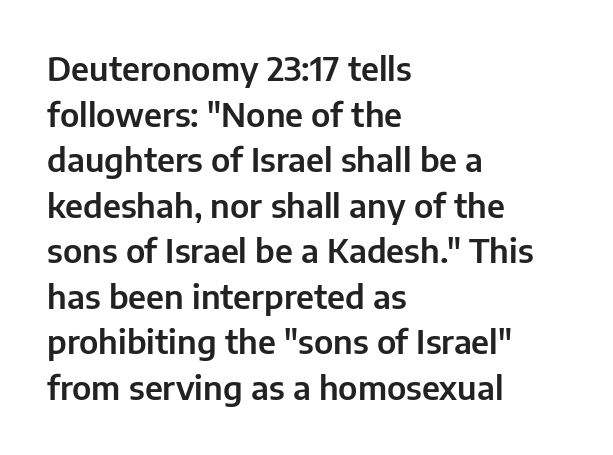
The image shows 33 px sans-serif type, upright; set left-aligned, normal line spacing (1.38x), normal letter spacing, not underlined; low stroke contrast and a medium x-height.
